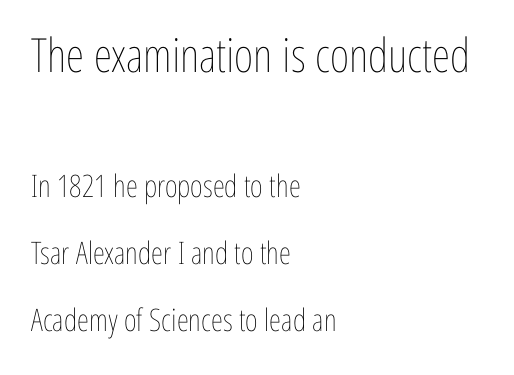
This block would shrink considerably if given ordinary leading; it's expanded now. Beneath every word, the page is bare. A student would call this left alignment; a typographer would say flush left, rag right. Of the two passages, the one on top uses the larger point size. The letters stand straight up with perfectly vertical stems.
